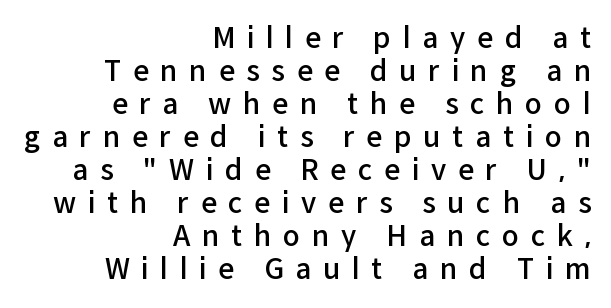
{"serif": "no", "italic": "no", "bold": "semi", "weight": "semibold", "width": "normal", "stroke_contrast": "low", "x_height": "medium", "monospaced": "no", "underline": "no", "align": "right", "line_spacing_ratio": 1.18, "letter_spacing": "wide", "letter_spacing_em": 0.42, "glyph_px": 28}
